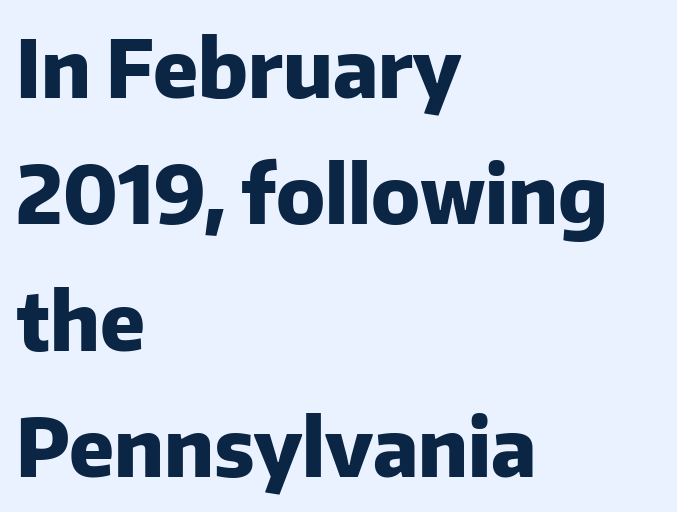
Q: Is the text bold? A: Yes.
Q: Is the text italic (slanted)? A: No, it is upright.
Q: Is the typeface a serif or a sans-serif typeface? A: Sans-serif.
Q: Is the text underlined? A: No.
Q: How is the paragraph aligned? A: Left-aligned.
Q: Is the spacing between letters normal or unusually wide? A: Normal.
Q: Is the spacing between lines tight, normal or loose? A: Normal.
Q: Width (condensed, normal, or wide)? A: Normal.
Q: Stroke contrast? A: Low.
Q: x-height? A: Medium.
Q: Monospaced? A: No.
